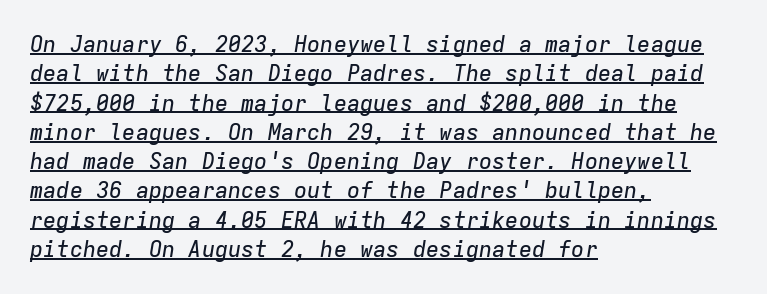
The image shows 22 px text type, italic (leaning right); set left-aligned, normal line spacing (1.33x), normal letter spacing, underlined.
